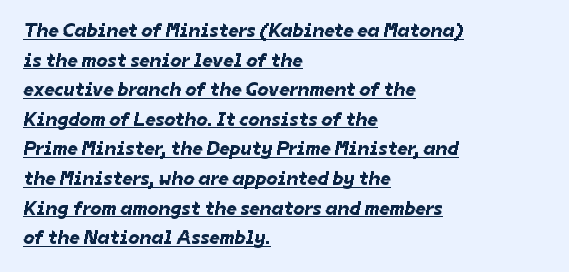
These lines keep a tight, regular rhythm from letter to letter. Notice how a bar underscores the lettering throughout. Whoever set this chose a conventional vertical rhythm. Caption: multi-line text, flush left, ragged right.
